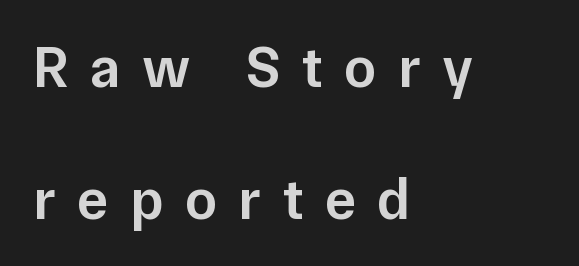
Q: Is the text bold? A: Semi-bold.
Q: Is the text italic (slanted)? A: No, it is upright.
Q: Is the typeface a serif or a sans-serif typeface? A: Sans-serif.
Q: Is the text underlined? A: No.
Q: How is the paragraph aligned? A: Left-aligned.
Q: Is the spacing between letters normal or unusually wide? A: Unusually wide.
Q: Is the spacing between lines tight, normal or loose? A: Loose.
Q: Width (condensed, normal, or wide)? A: Normal.
Q: Stroke contrast? A: Low.
Q: x-height? A: Medium.
Q: Monospaced? A: No.
